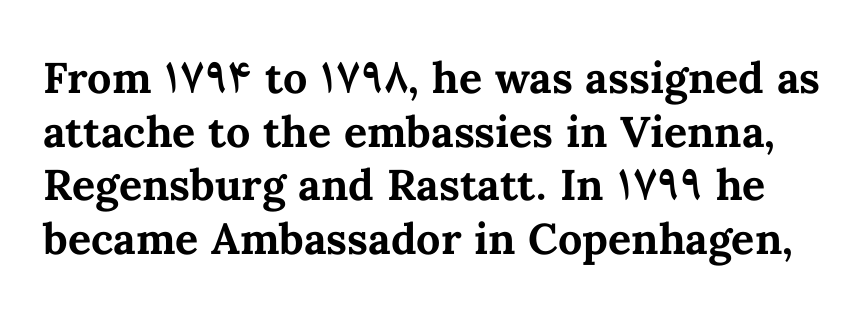
Q: Is the text bold? A: Yes.
Q: Is the text italic (slanted)? A: No, it is upright.
Q: Is the text underlined? A: No.
Q: Is the spacing between letters normal or unusually wide? A: Normal.
Q: Is the spacing between lines tight, normal or loose? A: Normal.
Q: Width (condensed, normal, or wide)? A: Normal.
Q: Stroke contrast? A: Medium.
Q: x-height? A: Medium.
Q: Monospaced? A: No.
